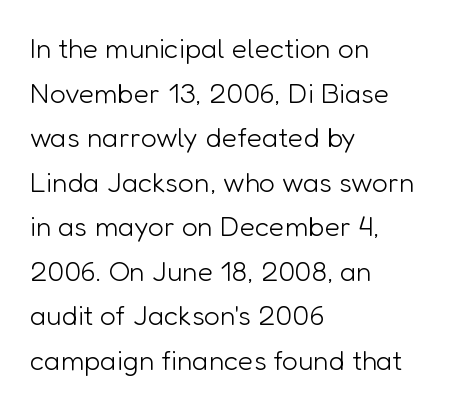
One glance says typical: line gaps are just what's usual. Layout note: lines flush left. I'd call this a sans setting — the letters go barefoot. Check the space under the baseline: it is left empty.
